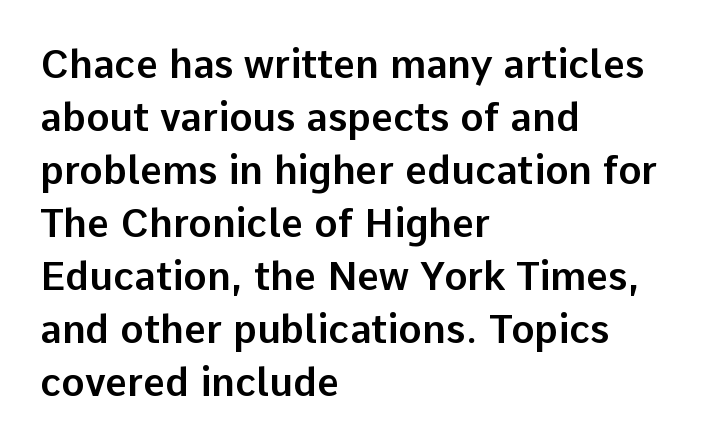
Varying glyph widths throughout — classic text-font behaviour. A sans-serif font was chosen for this passage. Anything drawn beneath the words? Only blank space. Normally led — the rows are evenly, conventionally spaced. If you drew a line through each stem, it would be perfectly vertical. The setting favours the left margin, as ordinary paragraphs usually do.
